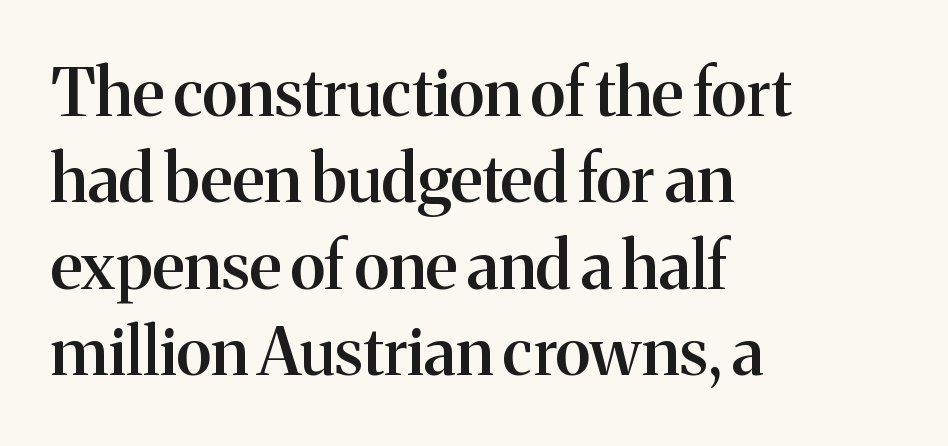
You could not count columns in this text — the font is proportionally spaced. Lines of text with bare space underneath. The compositor pushed each line to the left boundary. The passage shown stacks its lines at a standard gap. Ordinary non-slanted type is in use.
